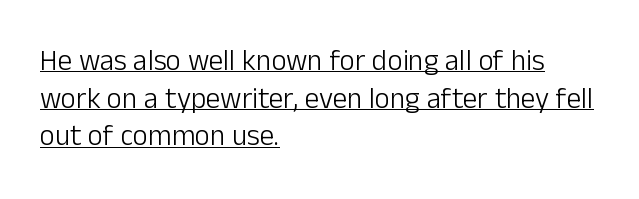
{"serif": "no", "italic": "no", "bold": "no", "weight": "light", "width": "normal", "stroke_contrast": "low", "x_height": "medium", "monospaced": "no", "underline": "yes", "align": "left", "line_spacing": "normal", "line_spacing_ratio": 1.3, "letter_spacing": "normal", "letter_spacing_em": 0.0, "glyph_px": 29}
